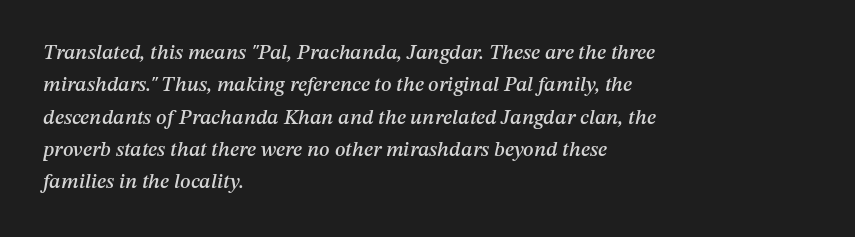
Look at the tracking — it's just the regular setting, nothing added. Unmarked baselines from the first word to the last. Casual observation: everything's shoved over to the left. Italic? Definitely — the glyphs are oblique.
